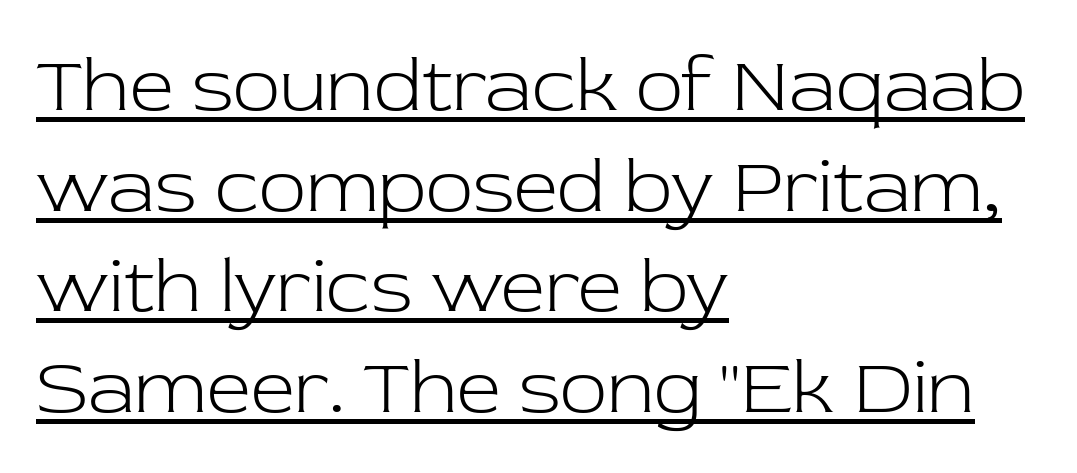
Weight class: somewhere from thin through regular. Each line of the rendering has a horizontal stroke beneath the glyphs. The paragraph has a hard left edge and a soft right edge. Standard letterfit; no display-style spreading of the glyphs. The rendering uses a moderate line-height, typical for paragraphs. Typographically, this falls in the serif category.
